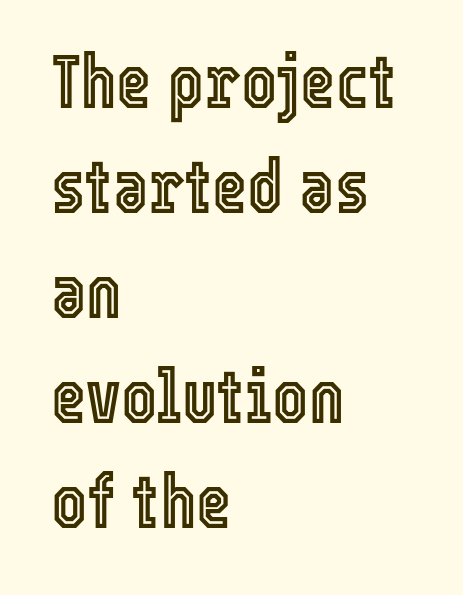
{"italic": "no", "width": "condensed", "x_height": "medium", "monospaced": "no", "underline": "no", "align": "left", "line_spacing": "normal", "line_spacing_ratio": 1.38, "letter_spacing": "normal", "letter_spacing_em": 0.0, "glyph_px": 76}
